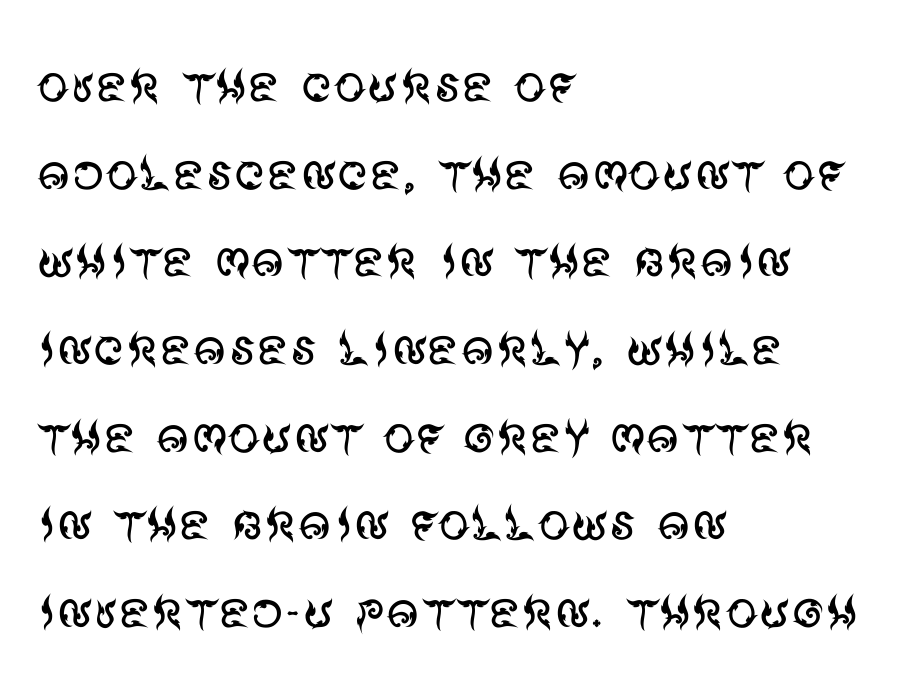
Unbolded letterforms with no extra heft. There is no visible air inserted between adjacent glyphs. The letters carry no serifs — their stems end cleanly without finishing strokes. Posture: vertical.
